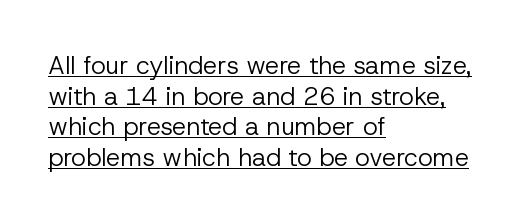
{"italic": "no", "bold": "no", "underline": "yes", "align": "left", "line_spacing_ratio": 1.23, "letter_spacing": "normal", "letter_spacing_em": 0.0, "glyph_px": 25}
